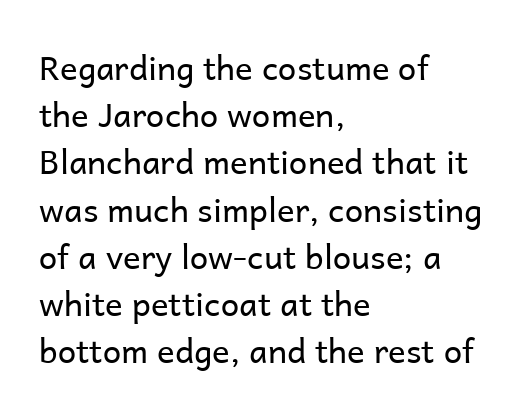
Q: Is the text bold? A: No.
Q: Is the text italic (slanted)? A: No, it is upright.
Q: Is the typeface a serif or a sans-serif typeface? A: Sans-serif.
Q: Is the text underlined? A: No.
Q: How is the paragraph aligned? A: Left-aligned.
Q: Is the spacing between letters normal or unusually wide? A: Normal.
Q: Is the spacing between lines tight, normal or loose? A: Normal.
Q: Width (condensed, normal, or wide)? A: Normal.
Q: Stroke contrast? A: Low.
Q: x-height? A: Medium.
Q: Monospaced? A: No.
